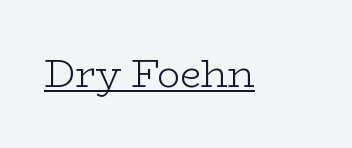
Weight: not bold — regular or lighter. The glyphs in this specimen are seriffed. Underlining? Definitely there. The gaps between neighbouring characters are ordinary and unremarkable. Each letter keeps its own natural width here, so spacing adapts to shape. The font's upright variant was chosen for this text.
